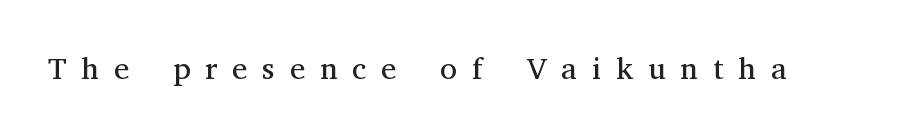
These lines have a slow, spaced-out rhythm from letter to letter. Each stroke keeps to a modest, everyday thickness or less. Spacing verdict: proportional, widths tailored to each character. This is the regular roman posture of the typeface.
